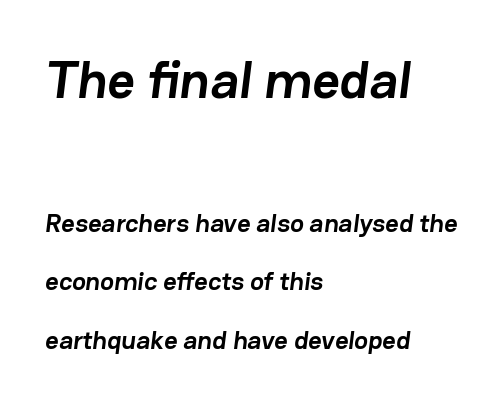
The image shows 53 px semibold sans-serif type; set left-aligned, loose line spacing (2.24x), normal letter spacing, not underlined; the first (top) block is 2.04x larger; low stroke contrast and a medium x-height.
